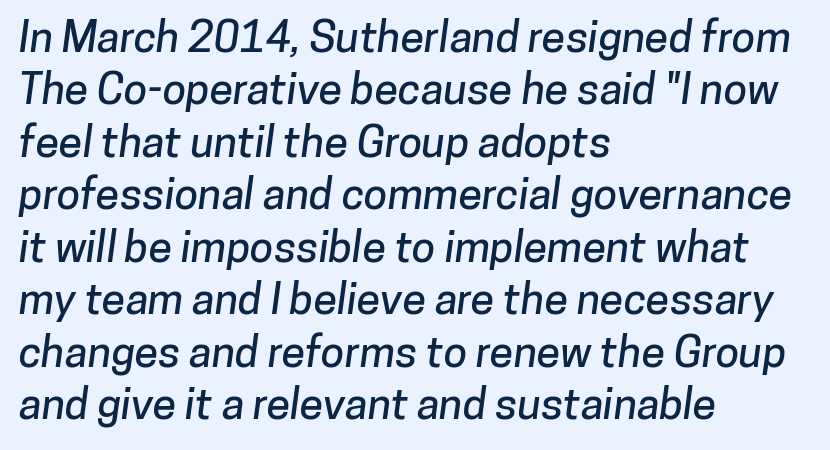
The glyphs in this specimen are sans serif. The paragraph has a hard left edge and a soft right edge. The letters advance in unequal steps, a hallmark of proportional type. Check the space under the baseline: it is left empty. Default kerning and tracking; the words read as compact shapes.
